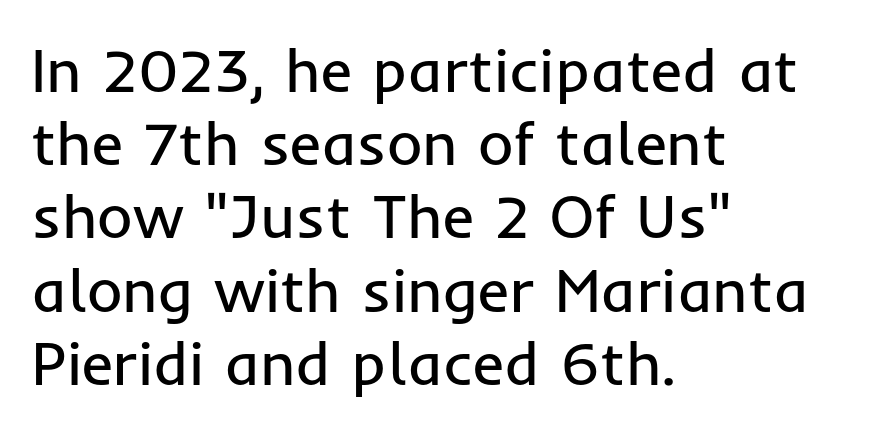
{"serif": "no", "italic": "no", "bold": "no", "weight": "regular", "width": "normal", "stroke_contrast": "low", "x_height": "medium", "monospaced": "no", "underline": "no", "align": "left", "line_spacing_ratio": 1.2, "letter_spacing": "normal", "letter_spacing_em": 0.0, "glyph_px": 61}
